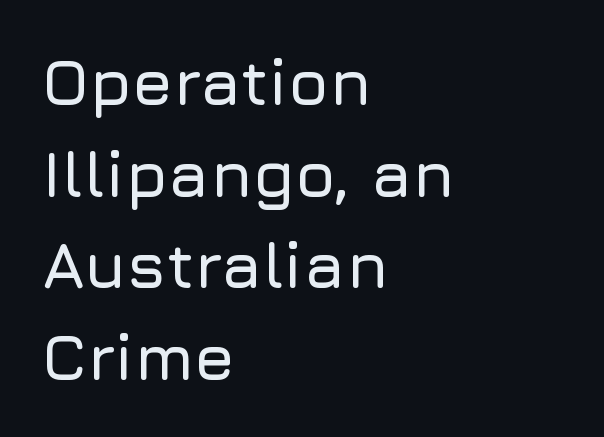
{"serif": "no", "italic": "no", "width": "normal", "stroke_contrast": "low", "x_height": "medium", "monospaced": "no", "underline": "no", "align": "left", "line_spacing": "normal", "line_spacing_ratio": 1.41, "letter_spacing": "normal", "letter_spacing_em": 0.0, "glyph_px": 65}
